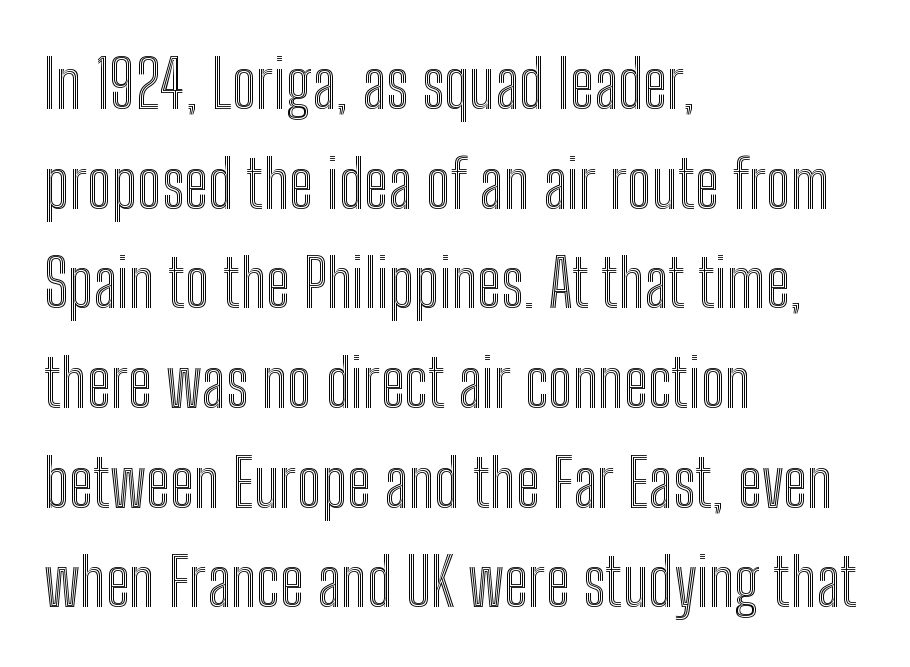
The space between consecutive lines is moderate. Is there any slant? The stems are plumb. These lines are rendered in a variable-pitch font. Default kerning and tracking; the words read as compact shapes. Does the copy run flush right? No — it runs flush left. Only glyphs here, with clear space below each row.
